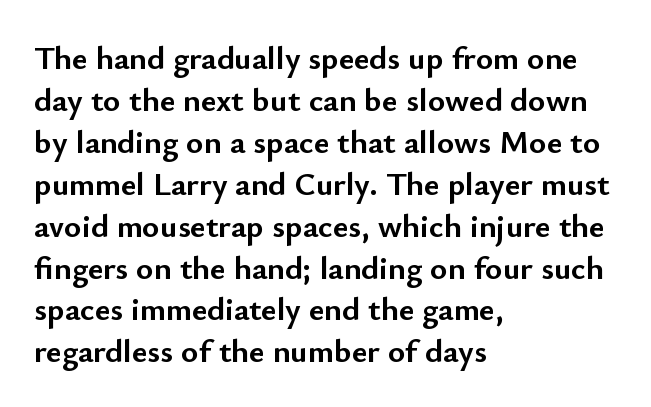
Nothing sits at the stroke ends, so this counts as sans-serif. The face used here is proportionally spaced, like ordinary book or web type. The characters look thick and weighty, a clear bold. What stands out about the letter spacing? Nothing — it is the standard amount. The specimen reads as upright at a glance.
